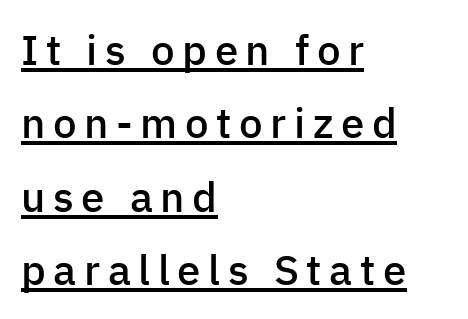
No feet cap the strokes, marking this as sans-serif type. The passage is arranged the way most books set body copy — flush left. Compared with an ordinary text face, these strokes are moderately heavier — a semibold. Varying glyph widths throughout — classic text-font behaviour.
